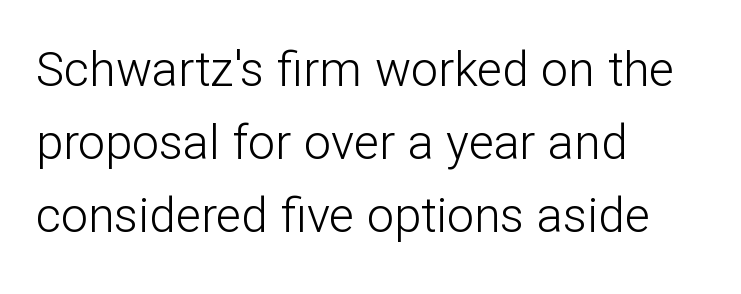
Q: Is the text bold? A: No.
Q: Is the text italic (slanted)? A: No, it is upright.
Q: Is the typeface a serif or a sans-serif typeface? A: Sans-serif.
Q: Is the text underlined? A: No.
Q: How is the paragraph aligned? A: Left-aligned.
Q: Is the spacing between letters normal or unusually wide? A: Normal.
Q: Is the spacing between lines tight, normal or loose? A: Normal.
Q: Width (condensed, normal, or wide)? A: Normal.
Q: Stroke contrast? A: Low.
Q: x-height? A: Medium.
Q: Monospaced? A: No.
